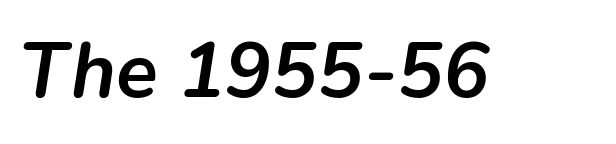
The image shows 77 px semibold type, italic (leaning right); set normal letter spacing, not underlined; low stroke contrast and a medium x-height.
